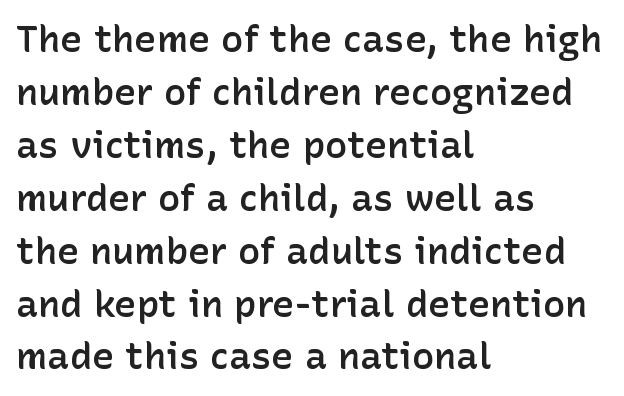
{"serif": "no", "italic": "no", "bold": "semi", "weight": "semibold", "width": "normal", "stroke_contrast": "low", "x_height": "medium", "monospaced": "no", "underline": "no", "align": "left", "line_spacing": "normal", "line_spacing_ratio": 1.43, "letter_spacing": "normal", "letter_spacing_em": 0.0, "glyph_px": 37}
